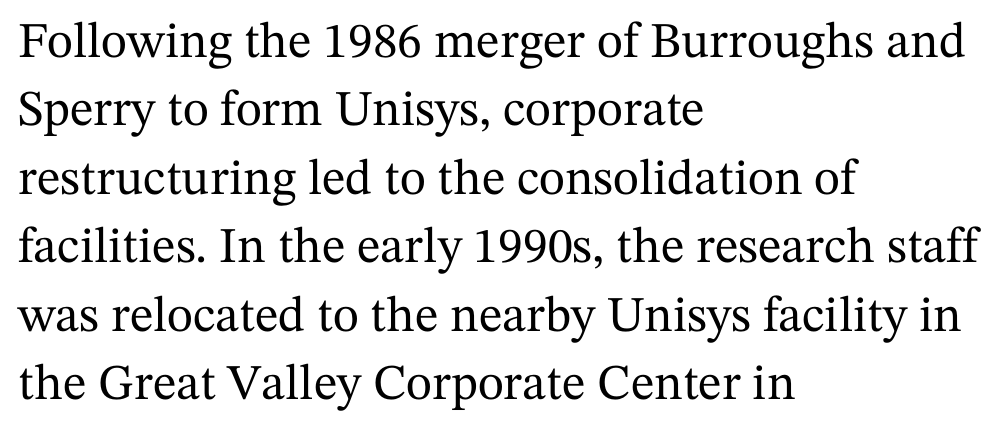
The image shows 50 px serif type, upright; set left-aligned, normal line spacing (1.37x), normal letter spacing, not underlined; medium stroke contrast and a medium x-height.
